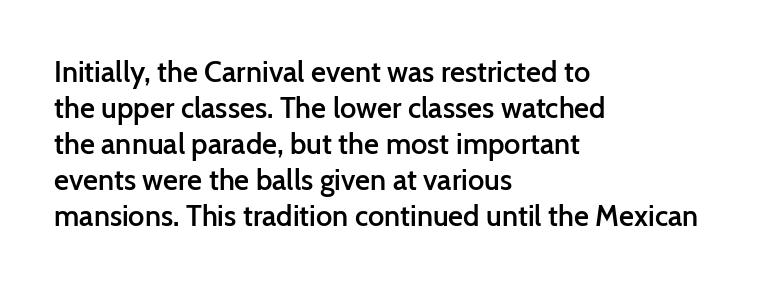
Q: Is the text bold? A: Semi-bold.
Q: Is the text italic (slanted)? A: No, it is upright.
Q: Is the typeface a serif or a sans-serif typeface? A: Sans-serif.
Q: Is the text underlined? A: No.
Q: How is the paragraph aligned? A: Left-aligned.
Q: Is the spacing between letters normal or unusually wide? A: Normal.
Q: Width (condensed, normal, or wide)? A: Normal.
Q: Stroke contrast? A: Low.
Q: x-height? A: Medium.
Q: Monospaced? A: No.
